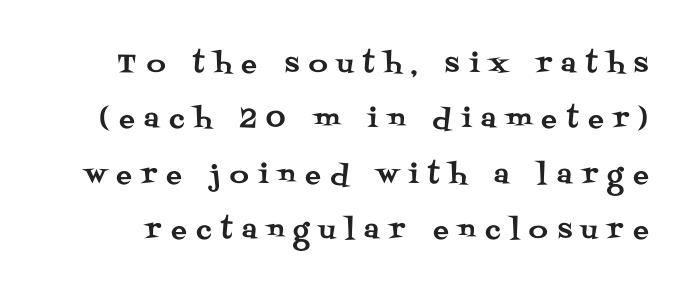
Q: Is the text italic (slanted)? A: No, it is upright.
Q: Is the text underlined? A: No.
Q: Is the spacing between letters normal or unusually wide? A: Unusually wide.
Q: Is the spacing between lines tight, normal or loose? A: Loose.
